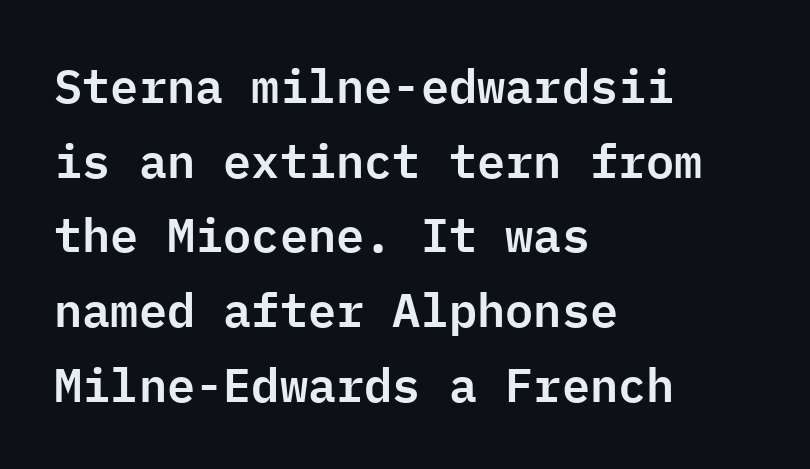
Underline: absent. Regular leading. This sample is left-justified, so line endings fall wherever the words run out. Tall strokes in this sample are plumb rather than angled. Spacing verdict: monospaced, one width for all characters.
